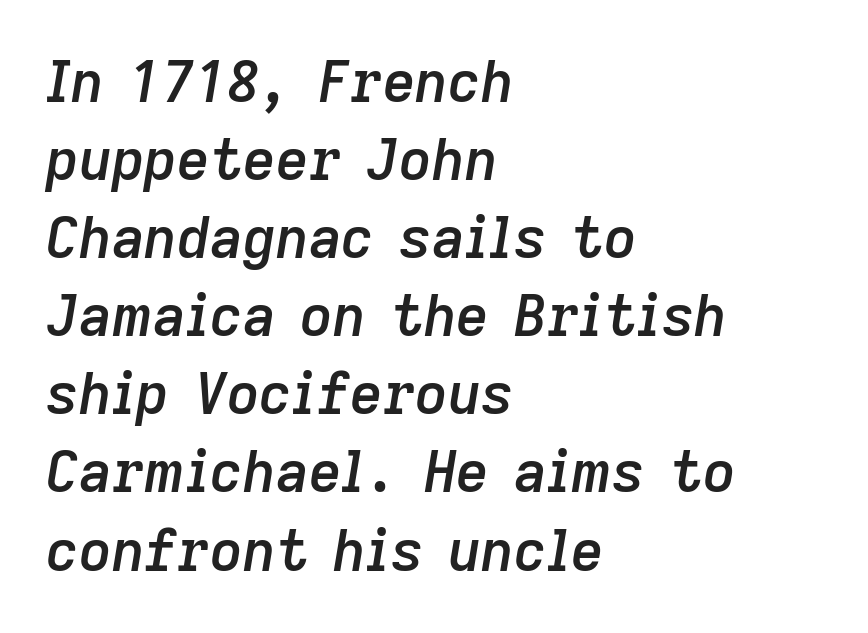
The image shows 57 px semibold type, italic (leaning right); set left-aligned, normal line spacing (1.37x), normal letter spacing, not underlined; low stroke contrast and a medium x-height.
